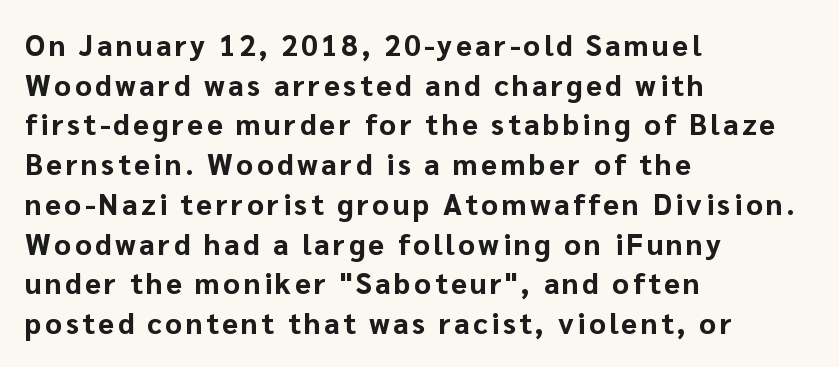
I'd describe the lettering as bold — thick and assertive. Plain, unruled lines of type. The passage shown is typeset with a sans-serif family. Each new line begins a customary step beneath the previous one. The type sits square on the baseline with zero lean. The letters advance in unequal steps, a hallmark of proportional type.
